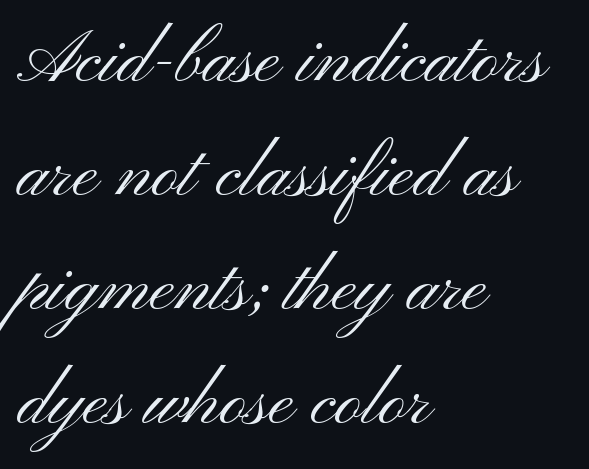
{"serif": "no", "bold": "no", "weight": "light", "width": "wide", "stroke_contrast": "medium", "x_height": "small", "monospaced": "no", "underline": "no", "align": "left", "line_spacing": "normal", "line_spacing_ratio": 1.54, "letter_spacing": "normal", "letter_spacing_em": 0.0, "glyph_px": 74}
